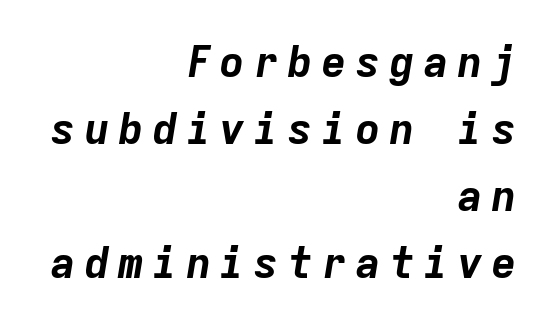
Q: Is the text bold? A: Yes.
Q: Is the text italic (slanted)? A: Yes, it leans right by about 9 degrees.
Q: Is the text underlined? A: No.
Q: How is the paragraph aligned? A: Right-aligned.
Q: Is the spacing between lines tight, normal or loose? A: Normal.
Q: Width (condensed, normal, or wide)? A: Normal.
Q: Stroke contrast? A: Low.
Q: x-height? A: Medium.
Q: Monospaced? A: Yes.
